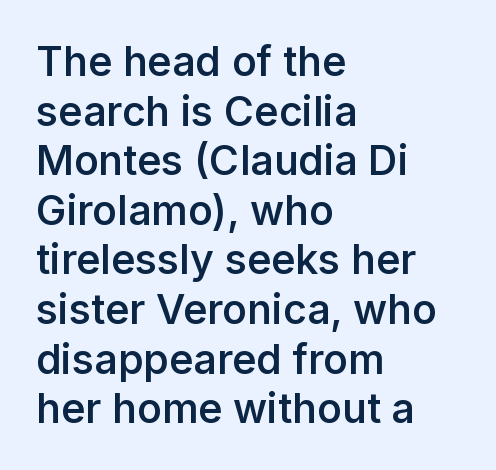
The foot of each line stays bare and open. One-word summary of the alignment: left. Check where the strokes stop: nothing finishes them off — pure sans. Summary of weight: moderately heavy, a semibold. Do the letters lean? They stand straight. Each letter keeps its own natural width here, so spacing adapts to shape.
